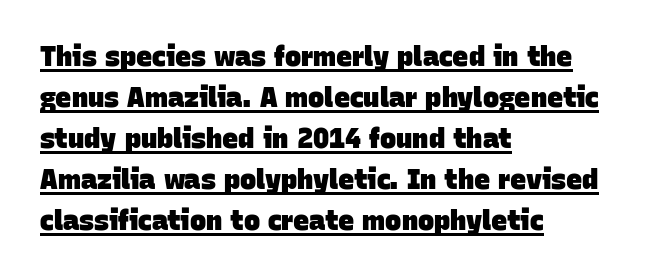
{"bold": "yes", "underline": "yes", "align": "left", "line_spacing": "normal", "line_spacing_ratio": 1.52, "letter_spacing": "normal", "letter_spacing_em": 0.0, "glyph_px": 27}
